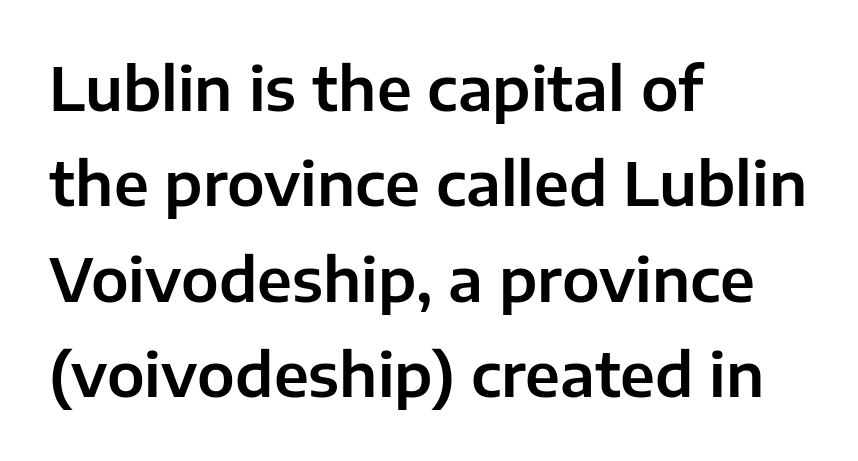
The image shows 60 px sans-serif type, upright; set left-aligned, normal line spacing (1.59x), normal letter spacing, not underlined; low stroke contrast and a medium x-height.
